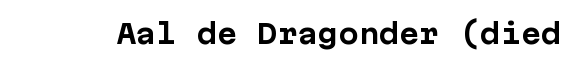
Q: Is the text bold? A: Yes.
Q: Is the text italic (slanted)? A: No, it is upright.
Q: Is the text underlined? A: No.
Q: Is the spacing between letters normal or unusually wide? A: Normal.
